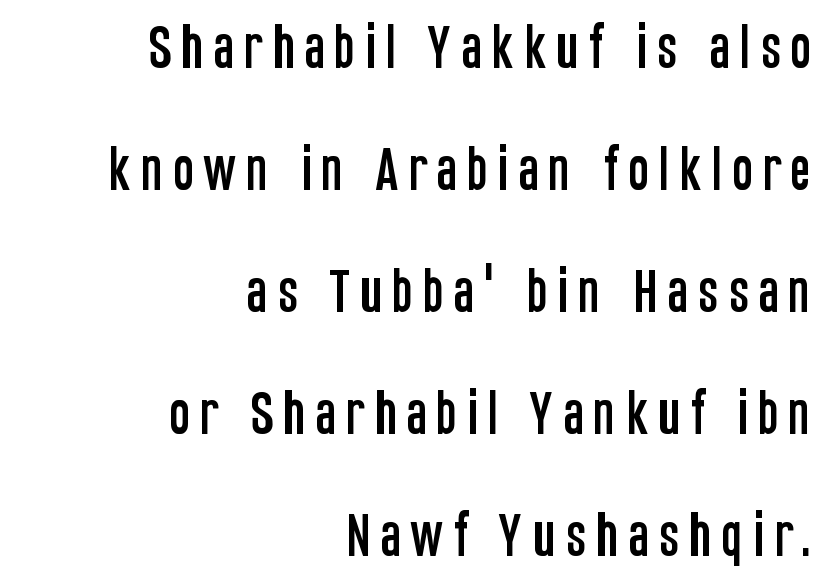
The designer went with a sans here, leaving each stem footless. No word sits above an underline. The passage is arranged like a letterhead date or caption credit — flush right. Ordinary non-slanted type is in use.
